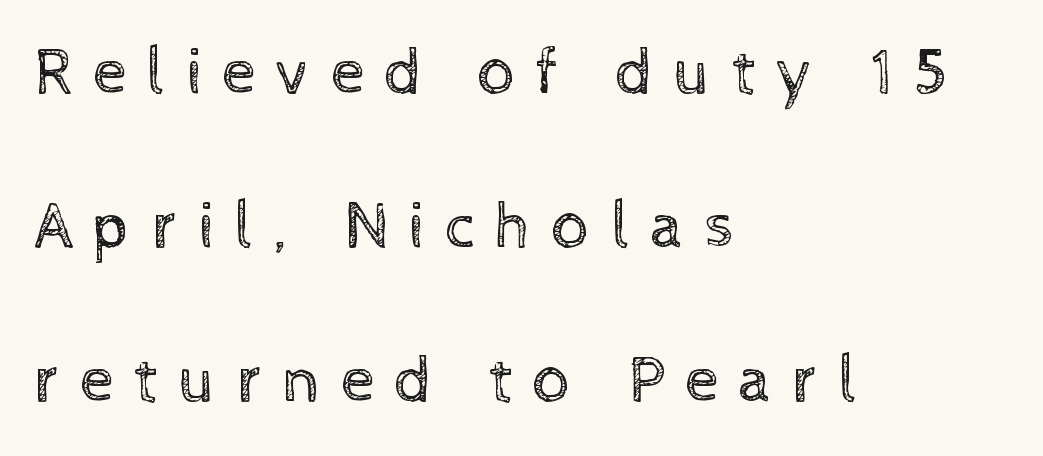
Q: Is the text bold? A: No.
Q: Is the text italic (slanted)? A: No, it is upright.
Q: Is the text underlined? A: No.
Q: How is the paragraph aligned? A: Left-aligned.
Q: Is the spacing between letters normal or unusually wide? A: Unusually wide.
Q: Is the spacing between lines tight, normal or loose? A: Loose.
Q: Width (condensed, normal, or wide)? A: Normal.
Q: x-height? A: Medium.
Q: Monospaced? A: No.
